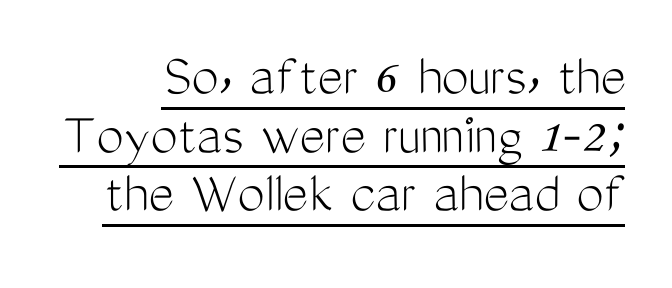
Q: Is the text bold? A: No.
Q: Is the text italic (slanted)? A: No, it is upright.
Q: Is the typeface a serif or a sans-serif typeface? A: Sans-serif.
Q: Is the text underlined? A: Yes.
Q: Is the spacing between letters normal or unusually wide? A: Normal.
Q: Is the spacing between lines tight, normal or loose? A: Tight.
Q: Width (condensed, normal, or wide)? A: Condensed.
Q: Stroke contrast? A: Medium.
Q: x-height? A: Medium.
Q: Monospaced? A: No.
